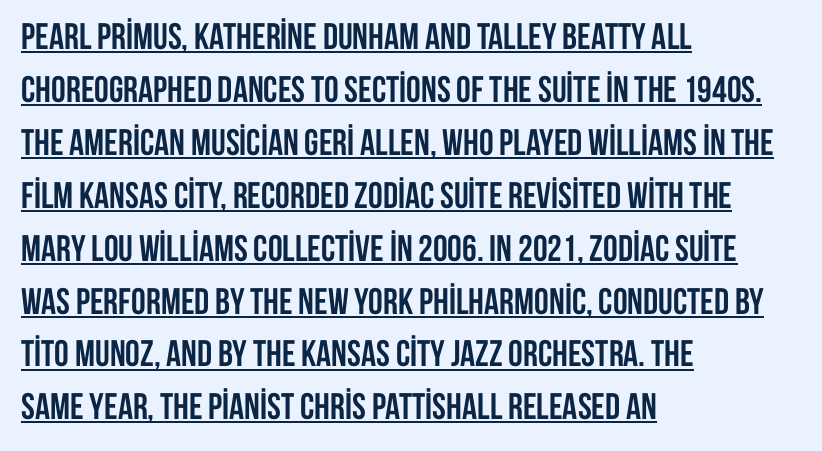
{"serif": "no", "italic": "no", "bold": "yes", "weight": "semibold", "width": "condensed", "stroke_contrast": "low", "x_height": "large", "monospaced": "no", "underline": "yes", "align": "left", "line_spacing": "normal", "line_spacing_ratio": 1.43, "letter_spacing": "normal", "letter_spacing_em": 0.0, "glyph_px": 37}
